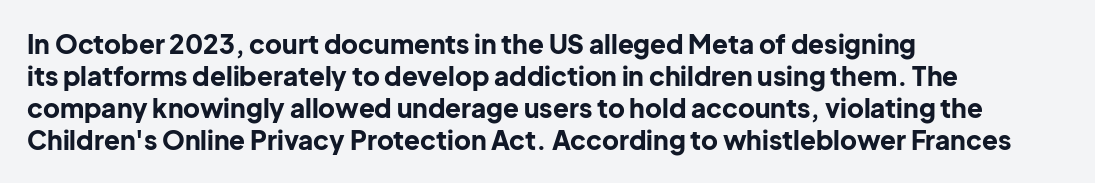
The image shows 26 px bold type, upright; set left-aligned, line spacing 1.23x, normal letter spacing, not underlined.
